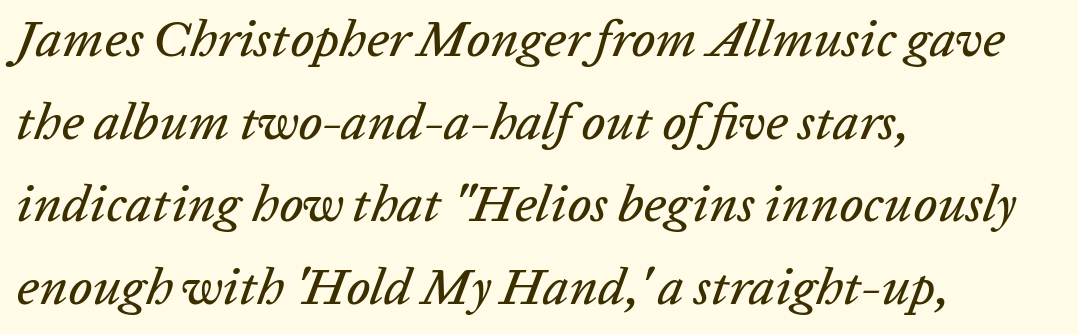
Inter-character spacing is left at the font's built-in metrics. Leading: standard. Would a proofreader flag this as italicized? Yes. Nobody drew a line under any word here. Short and long lines alike share a common starting point at left.
